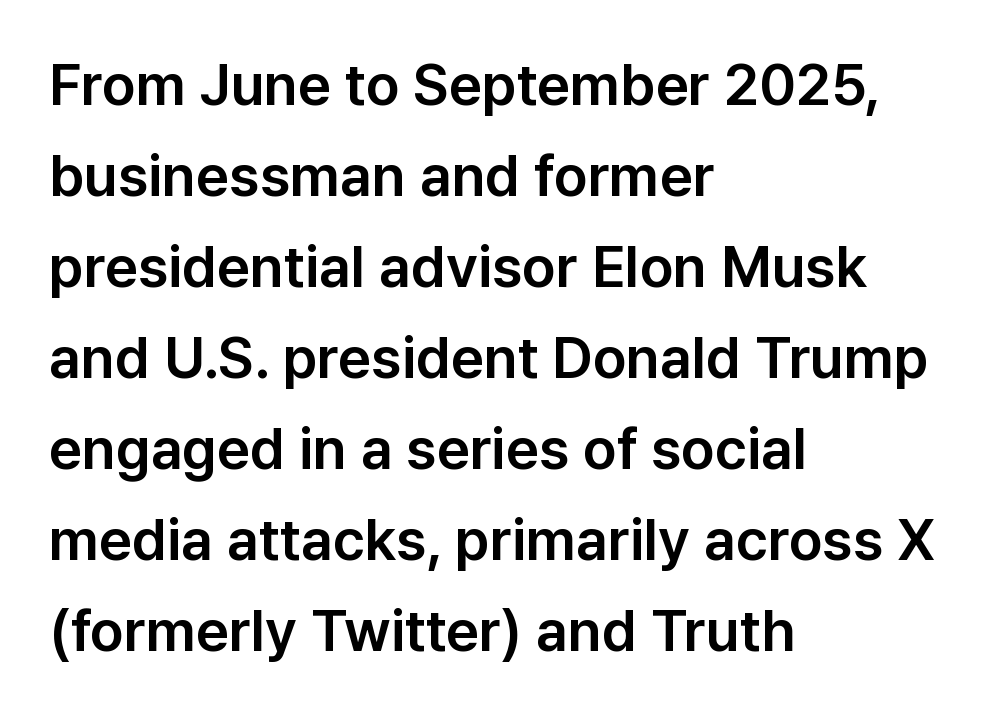
Q: Is the text italic (slanted)? A: No, it is upright.
Q: Is the typeface a serif or a sans-serif typeface? A: Sans-serif.
Q: Is the text underlined? A: No.
Q: How is the paragraph aligned? A: Left-aligned.
Q: Is the spacing between letters normal or unusually wide? A: Normal.
Q: Is the spacing between lines tight, normal or loose? A: Normal.
Q: Width (condensed, normal, or wide)? A: Normal.
Q: Stroke contrast? A: Low.
Q: x-height? A: Medium.
Q: Monospaced? A: No.
